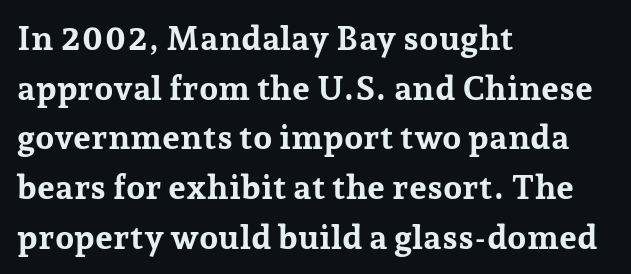
Q: Is the text bold? A: Yes.
Q: Is the text italic (slanted)? A: No, it is upright.
Q: Is the typeface a serif or a sans-serif typeface? A: Serif.
Q: Is the text underlined? A: No.
Q: How is the paragraph aligned? A: Left-aligned.
Q: Is the spacing between letters normal or unusually wide? A: Normal.
Q: Is the spacing between lines tight, normal or loose? A: Normal.
Q: Width (condensed, normal, or wide)? A: Normal.
Q: Stroke contrast? A: Low.
Q: x-height? A: Medium.
Q: Monospaced? A: No.
